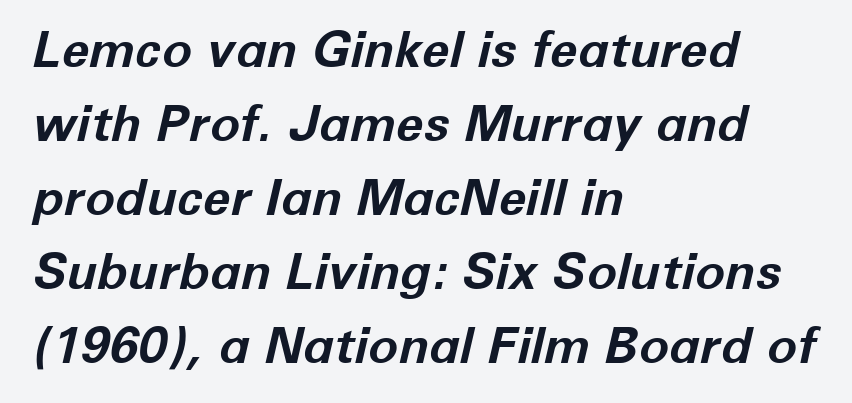
Q: Is the text bold? A: Yes.
Q: Is the text italic (slanted)? A: Yes, it leans right by about 12 degrees.
Q: Is the text underlined? A: No.
Q: How is the paragraph aligned? A: Left-aligned.
Q: Is the spacing between letters normal or unusually wide? A: Normal.
Q: Is the spacing between lines tight, normal or loose? A: Normal.
Q: Width (condensed, normal, or wide)? A: Normal.
Q: Stroke contrast? A: Low.
Q: x-height? A: Medium.
Q: Monospaced? A: No.
